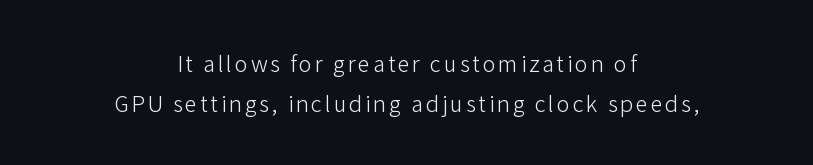
No extra ink here — the face is not bold. Horizontally, the lines are justified to the midpoint only. Every character sits straight up, as roman type does. Rule under the text: the space is simply empty.
